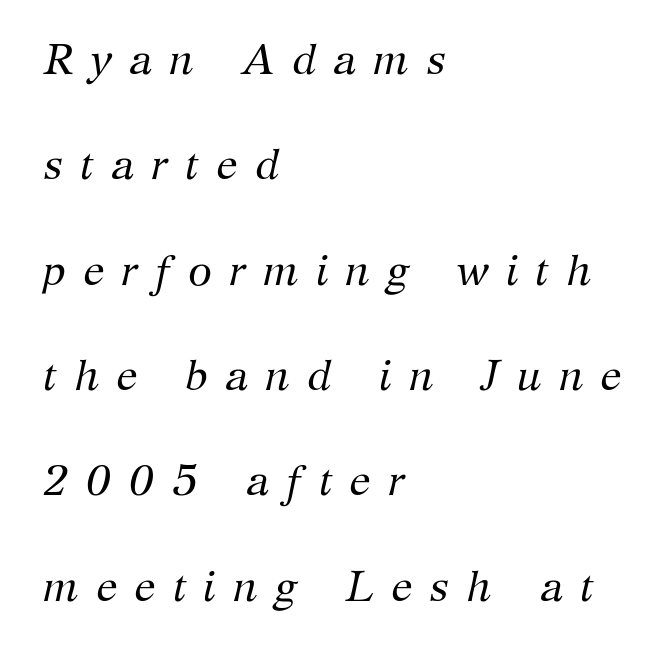
Q: Is the text bold? A: No.
Q: Is the text italic (slanted)? A: Yes, it leans right by about 12 degrees.
Q: Is the typeface a serif or a sans-serif typeface? A: Serif.
Q: Is the text underlined? A: No.
Q: How is the paragraph aligned? A: Left-aligned.
Q: Is the spacing between letters normal or unusually wide? A: Unusually wide.
Q: Is the spacing between lines tight, normal or loose? A: Loose.
Q: Width (condensed, normal, or wide)? A: Normal.
Q: Stroke contrast? A: Medium.
Q: x-height? A: Medium.
Q: Monospaced? A: No.
